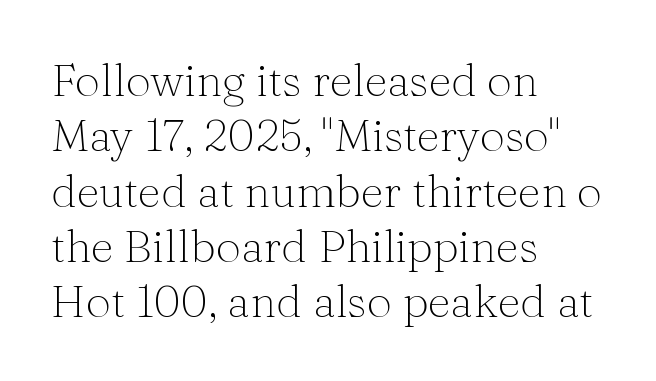
The space beneath each line is pristine and unruled. A typesetter would label this face a serif. Leftover space on each line is placed entirely after the last word. The letters stand upright; this is a roman face.
